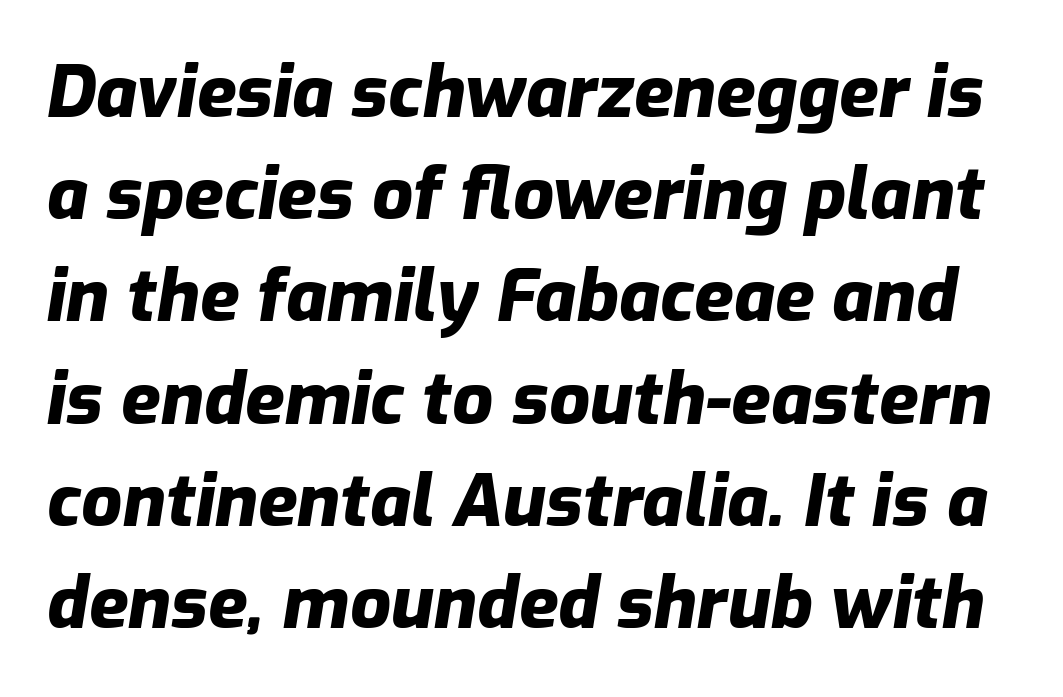
The image shows 72 px heavy type, italic (leaning right); set normal line spacing (1.42x), normal letter spacing, not underlined; low stroke contrast and a medium x-height.
